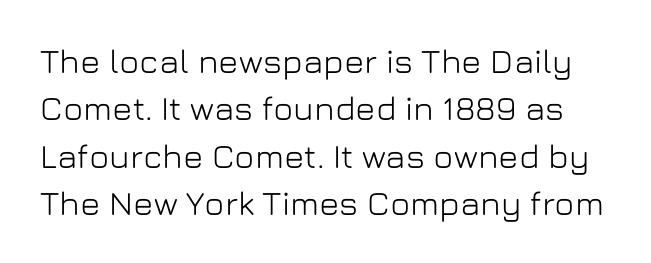
Q: Is the text italic (slanted)? A: No, it is upright.
Q: Is the typeface a serif or a sans-serif typeface? A: Sans-serif.
Q: Is the text underlined? A: No.
Q: Is the spacing between letters normal or unusually wide? A: Normal.
Q: Is the spacing between lines tight, normal or loose? A: Normal.
Q: Width (condensed, normal, or wide)? A: Normal.
Q: Stroke contrast? A: Low.
Q: x-height? A: Medium.
Q: Monospaced? A: No.
